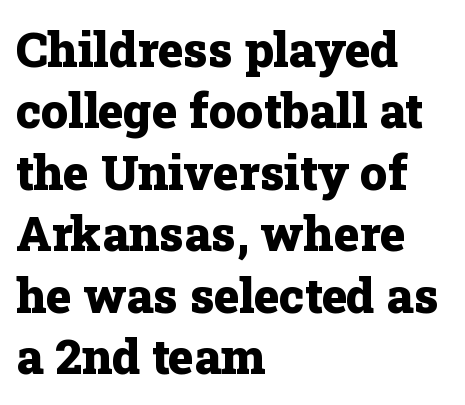
Q: Is the text bold? A: Yes.
Q: Is the text italic (slanted)? A: No, it is upright.
Q: Is the typeface a serif or a sans-serif typeface? A: Serif.
Q: Is the text underlined? A: No.
Q: How is the paragraph aligned? A: Left-aligned.
Q: Is the spacing between letters normal or unusually wide? A: Normal.
Q: Is the spacing between lines tight, normal or loose? A: Normal.
Q: Width (condensed, normal, or wide)? A: Normal.
Q: Stroke contrast? A: Low.
Q: x-height? A: Medium.
Q: Monospaced? A: No.
